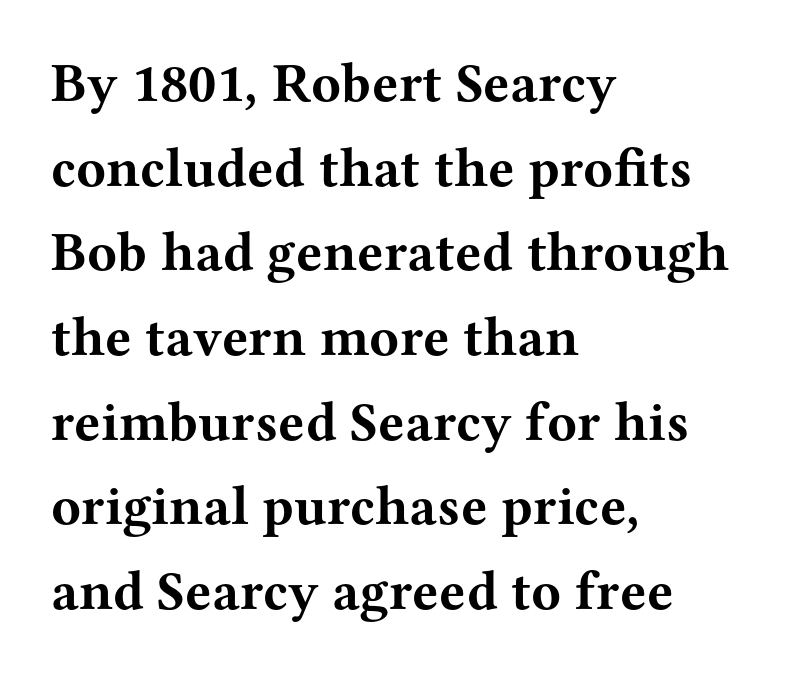
You can tell from the footed stems that serif type was used. The baseline area is clear. Look at the tracking — it's just the regular setting, nothing added. Do the characters align in a grid? No, the font is proportional. Typographic density is high because the face is bold.
